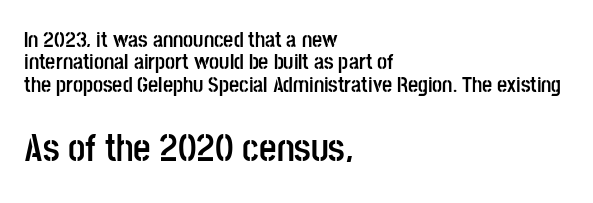
Casual observation: everything's shoved over to the left. The glyphs in this specimen are sans serif. You get the small type first, then a jump to larger type. Posture: straight, roman, zero tilt.
